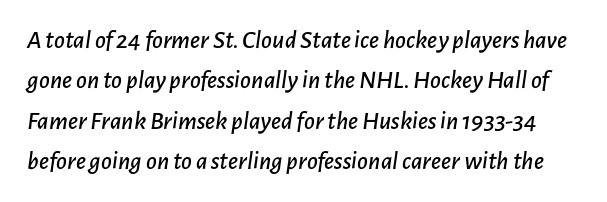
The image shows 26 px text type, italic (leaning right); set normal line spacing (1.55x), normal letter spacing, not underlined.
